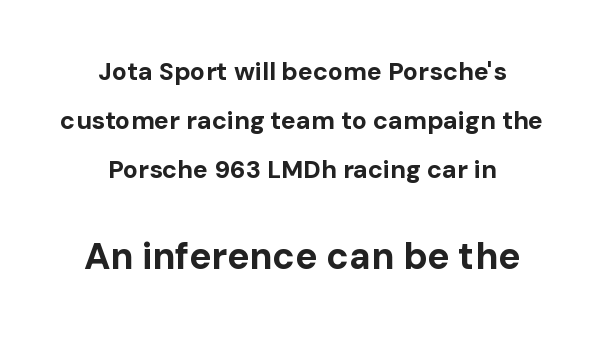
The image shows 37 px bold sans-serif type, upright; set centered, loose line spacing (1.97x), normal letter spacing, not underlined; the second (bottom) block is 1.48x larger; low stroke contrast and a medium x-height.
